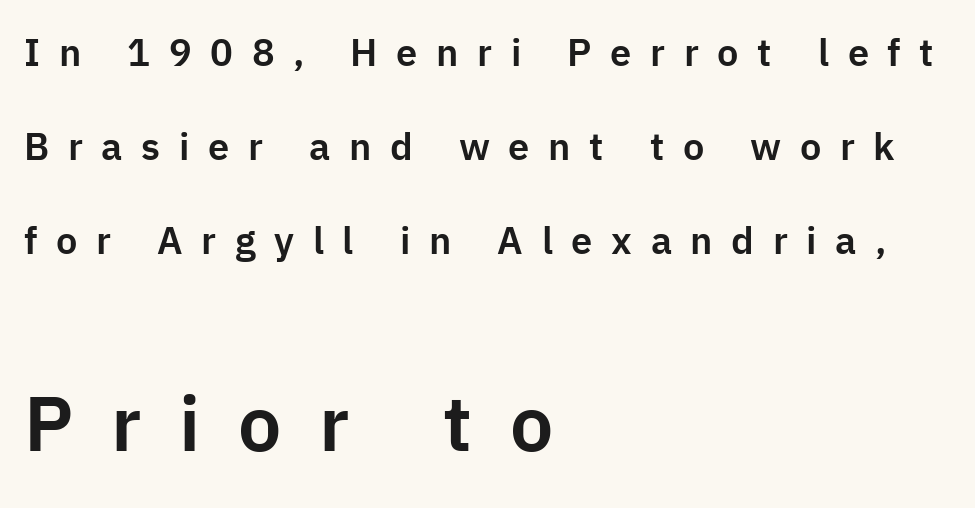
A great deal of white space separates one row of letters from the next. This is the regular roman posture of the typeface. This is sans-serif lettering, the kind often seen on screens and signage. Quick note: underline off. A student would notice the bottom passage is typeset larger than what precedes it.
